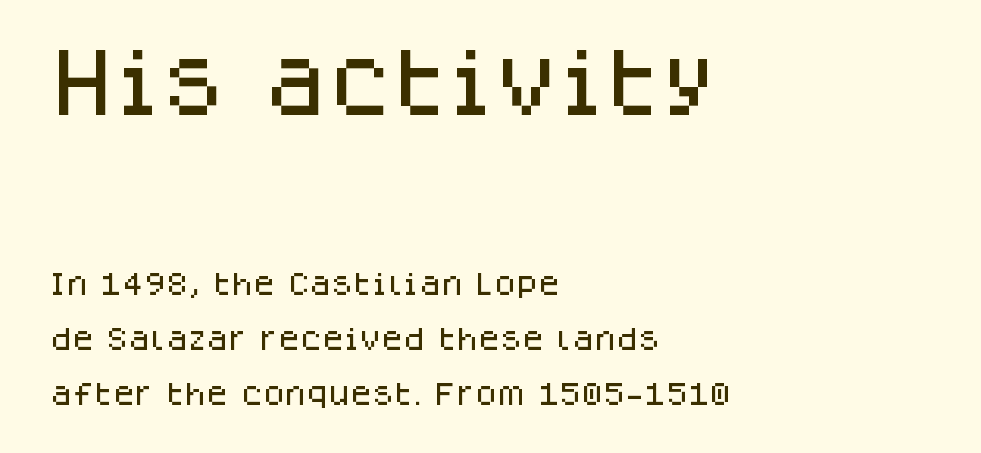
Here the glyphs are tracked normally, forming tight word shapes. Here the first block reads like a headline and the second like body copy. The lettering stays uniformly vertical, giving the passage a roman look. Successive baselines arrive slowly, with a big drop between each.
